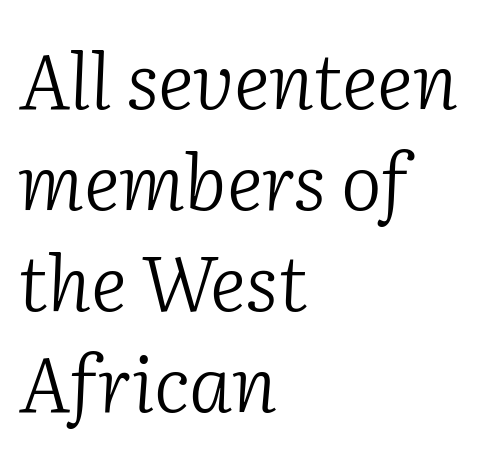
Tall strokes in this sample are angled rather than plumb. Tracking here is standard; glyphs follow each other at the usual distance. Baseline-to-baseline distance is the conventional proportion of letter height. Just letters on the line, the space beneath them empty.
